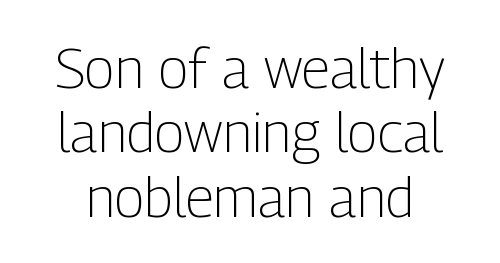
No extra ink here — the face is not bold. How would I describe the line gaps? Narrow and economical. Words appear dense and cohesive because spacing is normal. Note: no serifs on the glyphs. The string is rendered with underlining switched off.
